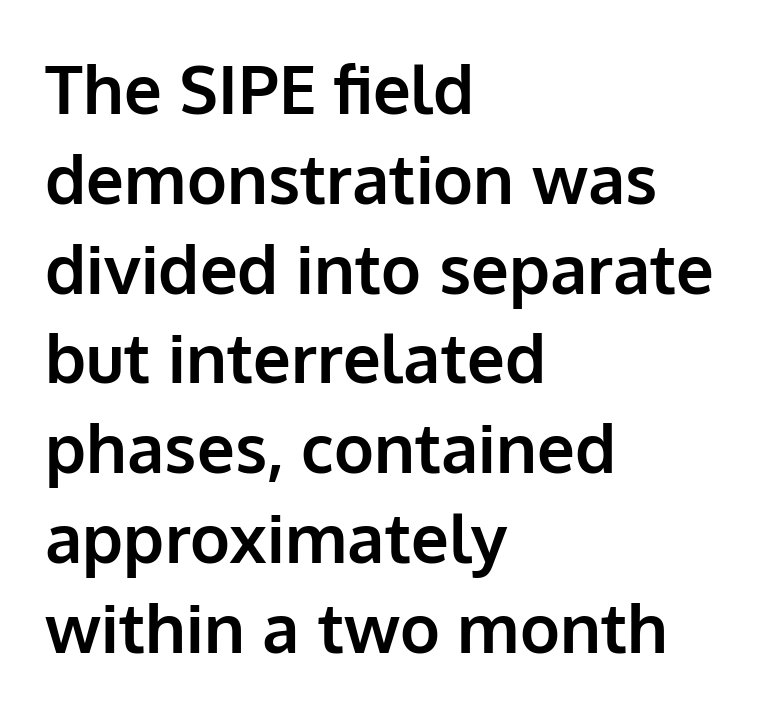
{"serif": "no", "italic": "no", "bold": "yes", "weight": "bold", "width": "normal", "stroke_contrast": "low", "x_height": "medium", "monospaced": "no", "underline": "no", "align": "left", "line_spacing": "normal", "line_spacing_ratio": 1.34, "letter_spacing": "normal", "letter_spacing_em": 0.0, "glyph_px": 67}
